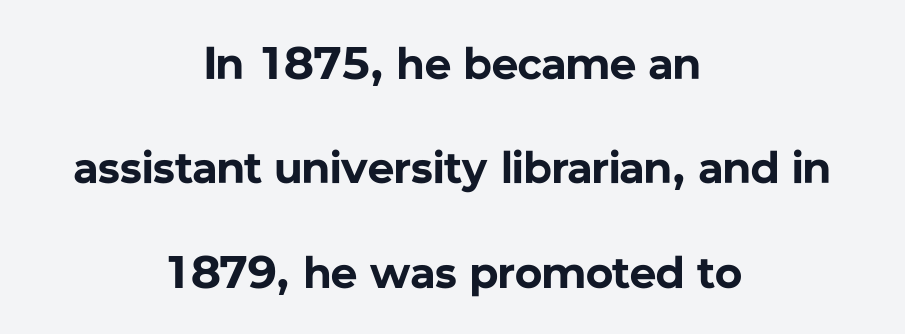
{"serif": "no", "italic": "no", "bold": "yes", "weight": "bold", "width": "normal", "stroke_contrast": "low", "x_height": "medium", "monospaced": "no", "underline": "no", "align": "center", "line_spacing": "loose", "line_spacing_ratio": 2.27, "letter_spacing": "normal", "letter_spacing_em": 0.0, "glyph_px": 46}
